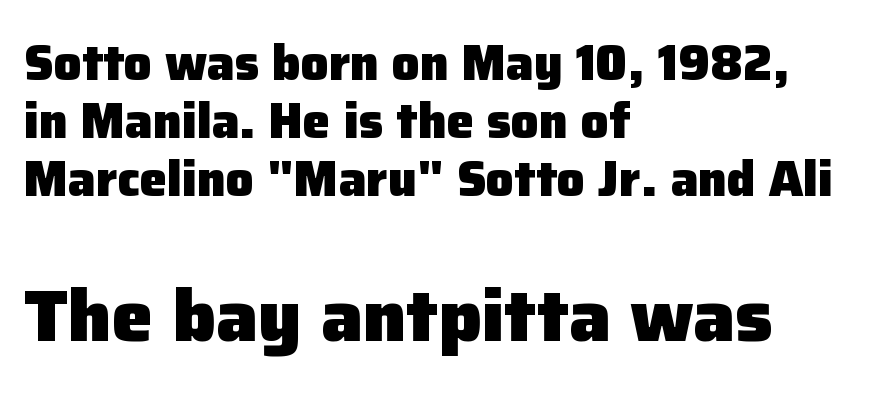
These lines are composed in type without serifs. Check the space under the baseline: it is left empty. The rag falls on the right side of this text block. Varying glyph widths throughout — classic text-font behaviour. On the weight axis this lands at bold, roughly 700. The horizontal fit of the characters is conventional and even.
